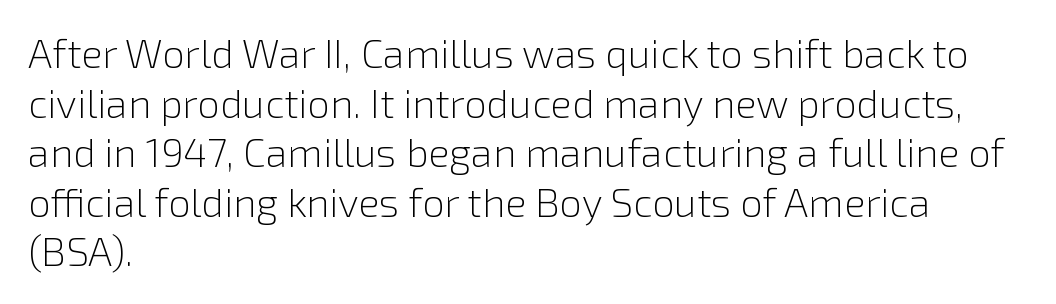
{"serif": "no", "italic": "no", "bold": "no", "weight": "light", "width": "normal", "stroke_contrast": "low", "x_height": "medium", "monospaced": "no", "underline": "no", "align": "left", "line_spacing_ratio": 1.24, "letter_spacing": "normal", "letter_spacing_em": 0.0, "glyph_px": 40}
